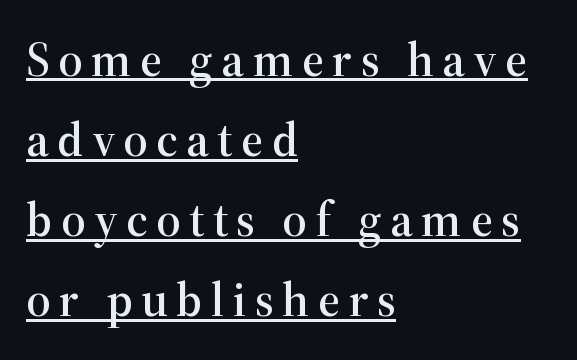
The image shows 48 px serif type, upright; set left-aligned, normal line spacing (1.67x), underlined; high stroke contrast and a medium x-height.
